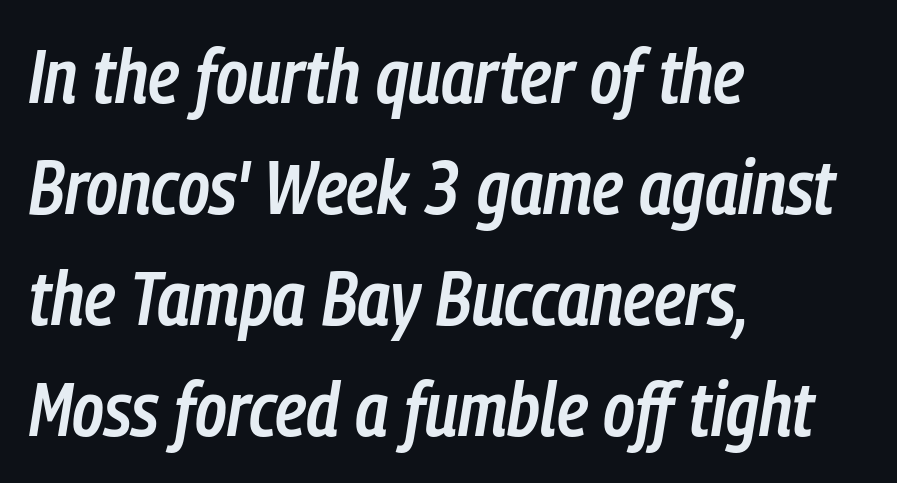
Lines of text with bare space underneath. How are the letters spaced? Ordinarily, with no added tracking. Quick note: interline space is typical. A somewhat darkened texture: the type is semibold rather than bold.
